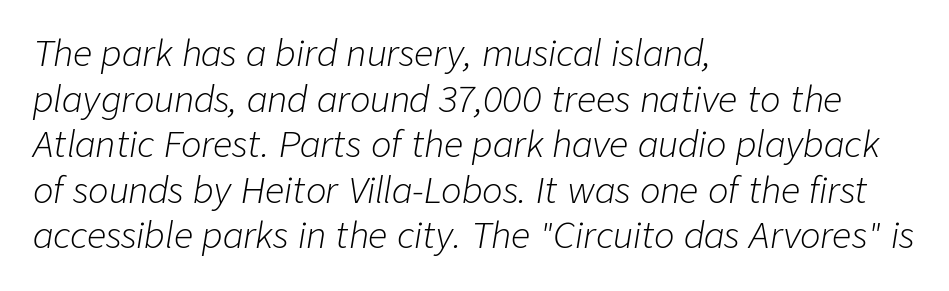
Q: Is the text bold? A: No.
Q: Is the text italic (slanted)? A: Yes, it leans right by about 9 degrees.
Q: Is the text underlined? A: No.
Q: How is the paragraph aligned? A: Left-aligned.
Q: Is the spacing between letters normal or unusually wide? A: Normal.
Q: Is the spacing between lines tight, normal or loose? A: Normal.
Q: Width (condensed, normal, or wide)? A: Normal.
Q: Stroke contrast? A: Low.
Q: x-height? A: Medium.
Q: Monospaced? A: No.
